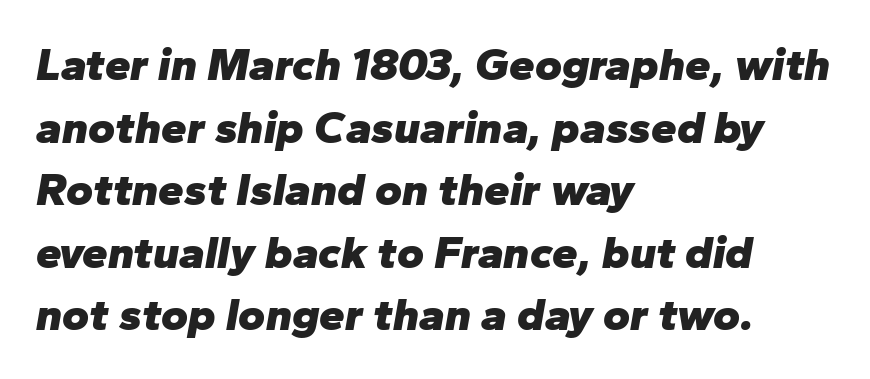
Emphasis-style slanted type is in use. Does the weight exceed regular? Yes, all the way to bold. Descender tails drop into unmarked territory. These lines are rendered in a variable-pitch font.
